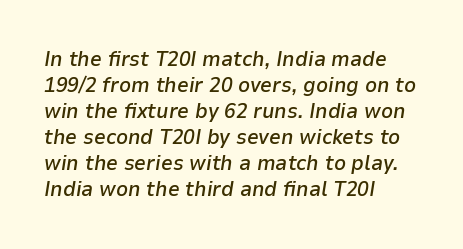
Stroke thickness is moderately raised; the sample reads as semibold. Rule under the text: the space is simply empty. Designer's note — italics engaged. Teacher's note: observe the even left margin — that is flush-left alignment. The type is set solid horizontally, with unmodified tracking.
